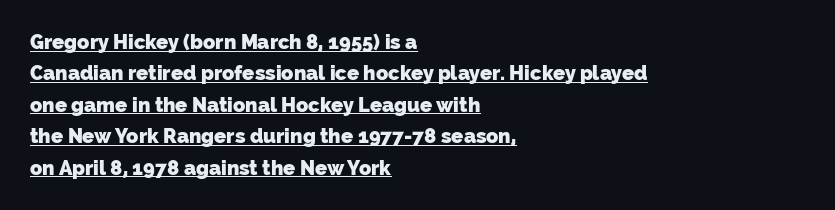
{"bold": "yes", "underline": "yes", "align": "left", "line_spacing": "normal", "line_spacing_ratio": 1.57, "letter_spacing": "normal", "letter_spacing_em": 0.0, "glyph_px": 20}
